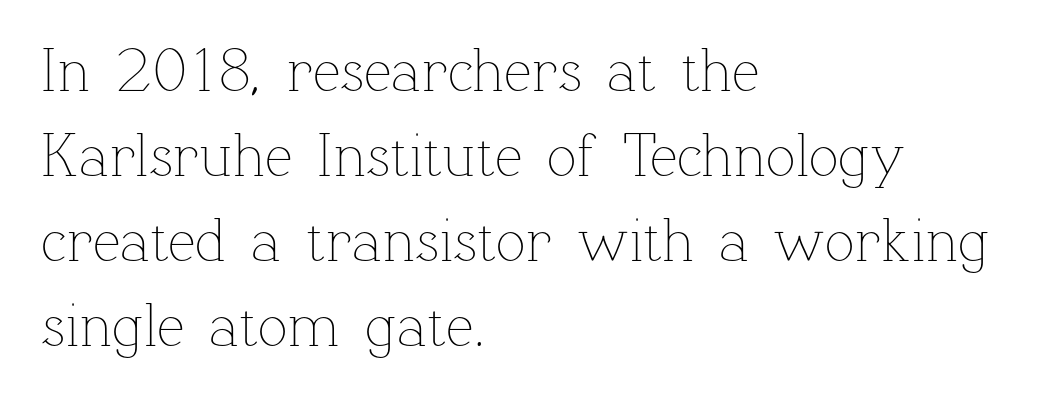
The image shows 62 px thin type, upright; set left-aligned, normal line spacing (1.37x), normal letter spacing, not underlined; low stroke contrast and a medium x-height.
